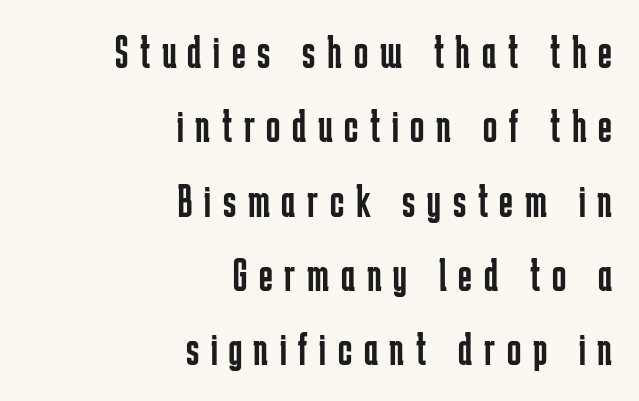
The image shows 47 px regular-weight, condensed sans-serif type, upright; set right-aligned, normal line spacing (1.58x), unusually wide letter spacing (+0.25 em), not underlined; low stroke contrast and a medium x-height.
